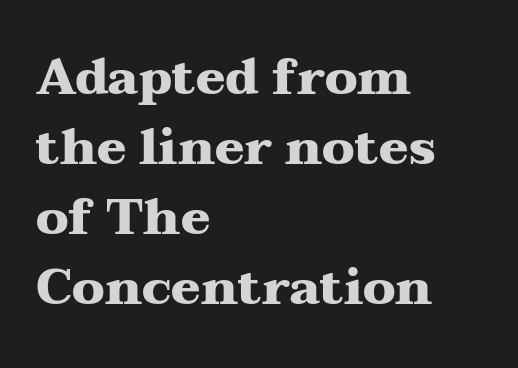
The image shows 49 px heavy, wide serif type, upright; set left-aligned, normal line spacing (1.43x), normal letter spacing, not underlined; medium stroke contrast and a medium x-height.
